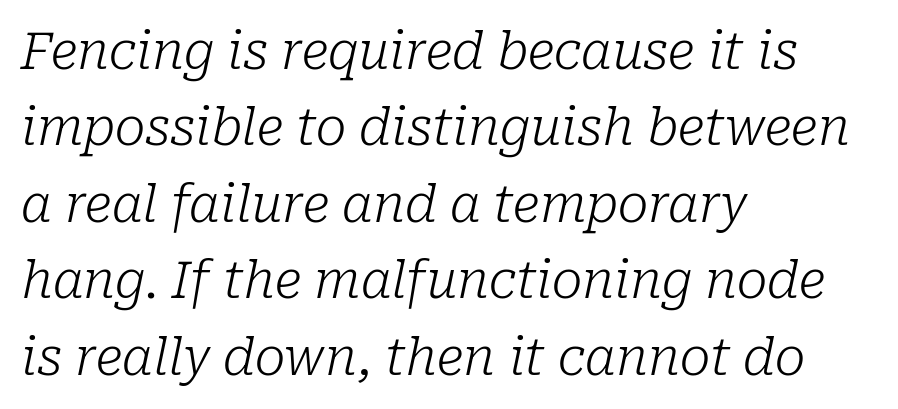
Q: Is the text bold? A: No.
Q: Is the text italic (slanted)? A: Yes, it leans right by about 10 degrees.
Q: Is the typeface a serif or a sans-serif typeface? A: Serif.
Q: Is the text underlined? A: No.
Q: How is the paragraph aligned? A: Left-aligned.
Q: Is the spacing between letters normal or unusually wide? A: Normal.
Q: Is the spacing between lines tight, normal or loose? A: Normal.
Q: Width (condensed, normal, or wide)? A: Normal.
Q: Stroke contrast? A: Low.
Q: x-height? A: Medium.
Q: Monospaced? A: No.
